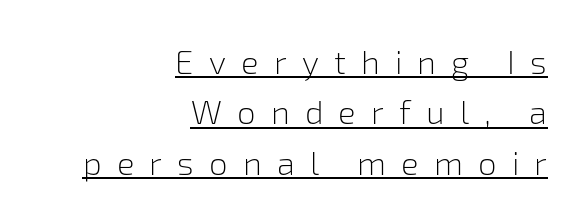
A typographer would call this underscored text. Is this a heavy cut? Hardly; it is regular or lighter. Regarding serifs, this sample does without them. Does the copy run flush right? Yes — the right margin is perfectly even.
